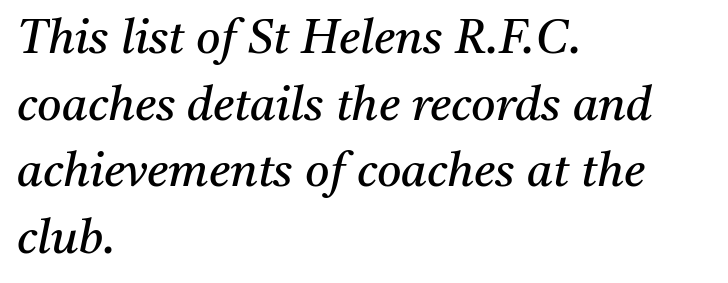
The image shows 47 px regular-weight serif type, italic (leaning right); set left-aligned, normal line spacing (1.42x), normal letter spacing, not underlined; medium stroke contrast and a medium x-height.
